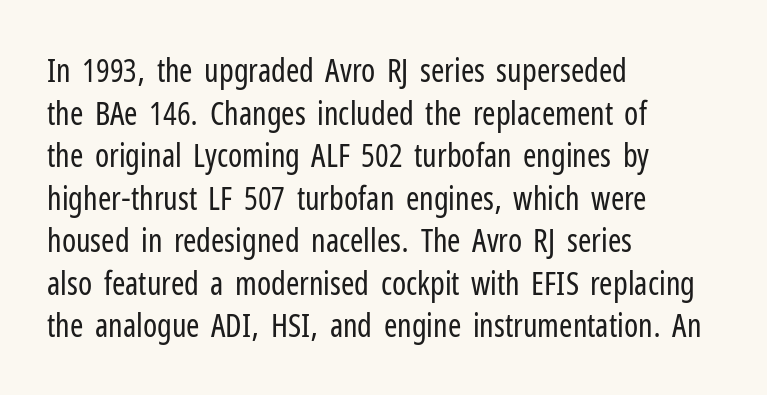
The image shows 32 px regular-weight, condensed sans-serif type, upright; set left-aligned, normal line spacing (1.33x), normal letter spacing, not underlined; low stroke contrast and a medium x-height.
